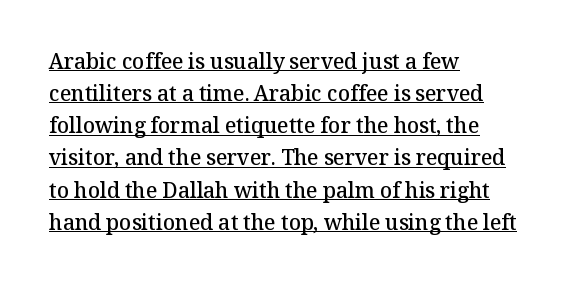
Q: Is the text bold? A: Semi-bold.
Q: Is the text italic (slanted)? A: No, it is upright.
Q: Is the text underlined? A: Yes.
Q: How is the paragraph aligned? A: Left-aligned.
Q: Is the spacing between letters normal or unusually wide? A: Normal.
Q: Is the spacing between lines tight, normal or loose? A: Normal.
